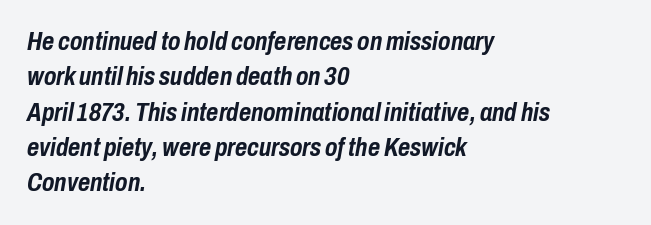
Q: Is the text bold? A: Yes.
Q: Is the text italic (slanted)? A: Yes, it leans right by about 10 degrees.
Q: Is the text underlined? A: No.
Q: How is the paragraph aligned? A: Left-aligned.
Q: Is the spacing between letters normal or unusually wide? A: Normal.
Q: Is the spacing between lines tight, normal or loose? A: Normal.
